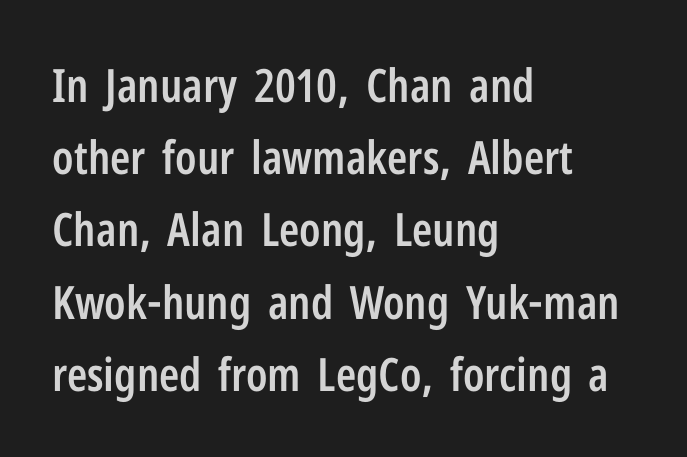
Decoration check: the copy has no underline. Caption: standard tracking, unaltered. Is there any slant? The stems are plumb. The characters display no serif detailing; their extremities are plain. Summary of weight: moderately heavy, a semibold.
